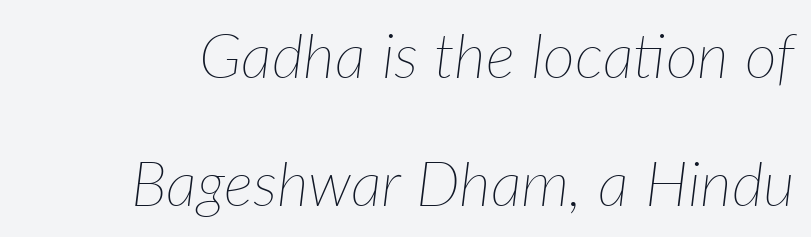
Q: Is the text bold? A: No.
Q: Is the text italic (slanted)? A: Yes, it leans right by about 7 degrees.
Q: Is the text underlined? A: No.
Q: Is the spacing between letters normal or unusually wide? A: Normal.
Q: Is the spacing between lines tight, normal or loose? A: Loose.
Q: Width (condensed, normal, or wide)? A: Normal.
Q: Stroke contrast? A: Low.
Q: x-height? A: Medium.
Q: Monospaced? A: No.
